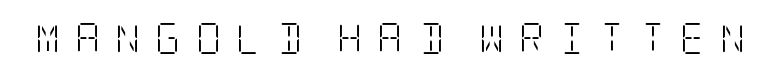
Are there feet on the stems? There are — it's a serif. Quick note: underline off. The specimen reads as upright at a glance. Here the glyphs are tracked loosely, breaking word shapes into spaced letters. The strokes carry an ordinary text weight at most.
